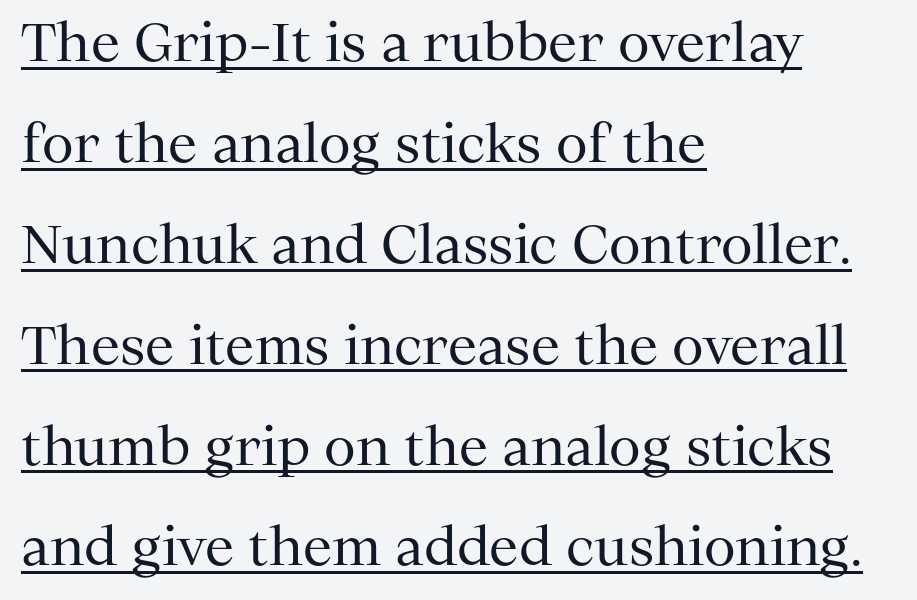
Yep, those are serifs on the letters. The string is rendered with underlining switched on. Does the copy run flush right? No — it runs flush left. No chunkiness to these letters — they're not bold. Quick note: interline space is abundant. Between one letter and the next there's only the usual sliver of space.
